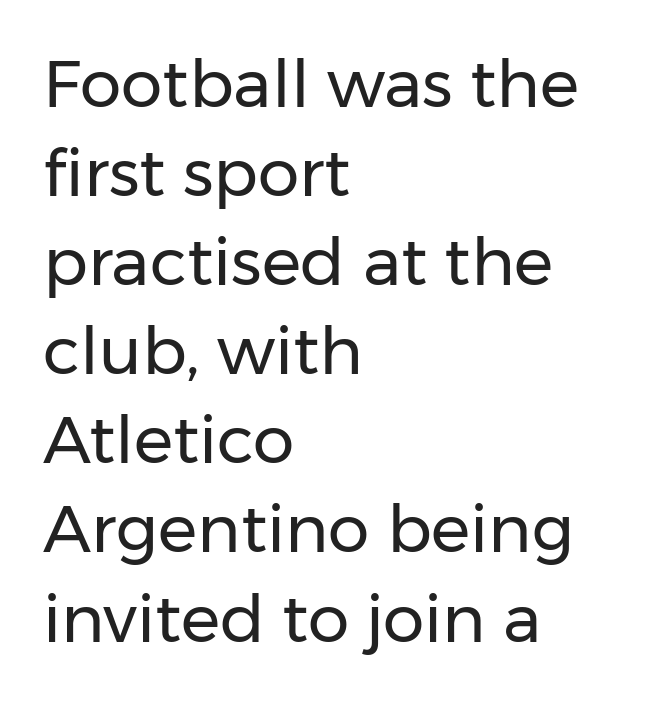
Q: Is the text bold? A: No.
Q: Is the text italic (slanted)? A: No, it is upright.
Q: Is the typeface a serif or a sans-serif typeface? A: Sans-serif.
Q: Is the text underlined? A: No.
Q: How is the paragraph aligned? A: Left-aligned.
Q: Is the spacing between letters normal or unusually wide? A: Normal.
Q: Is the spacing between lines tight, normal or loose? A: Normal.
Q: Width (condensed, normal, or wide)? A: Normal.
Q: Stroke contrast? A: Low.
Q: x-height? A: Medium.
Q: Monospaced? A: No.
